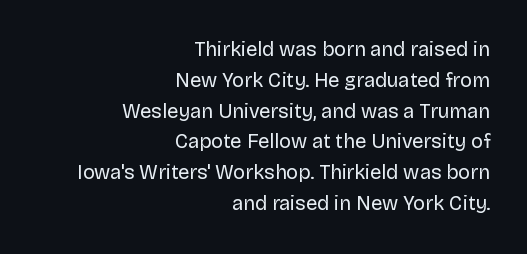
{"italic": "no", "bold": "no", "underline": "no", "align": "right", "line_spacing": "normal", "line_spacing_ratio": 1.54, "letter_spacing": "normal", "letter_spacing_em": 0.0, "glyph_px": 20}
